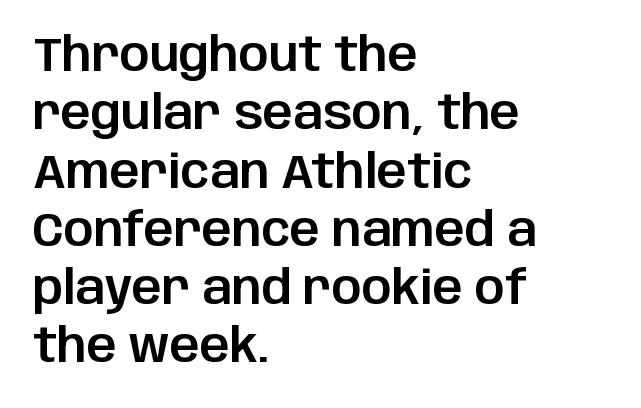
Q: Is the text italic (slanted)? A: No, it is upright.
Q: Is the typeface a serif or a sans-serif typeface? A: Sans-serif.
Q: Is the text underlined? A: No.
Q: How is the paragraph aligned? A: Left-aligned.
Q: Is the spacing between letters normal or unusually wide? A: Normal.
Q: Width (condensed, normal, or wide)? A: Normal.
Q: Stroke contrast? A: Low.
Q: x-height? A: Large.
Q: Monospaced? A: No.
